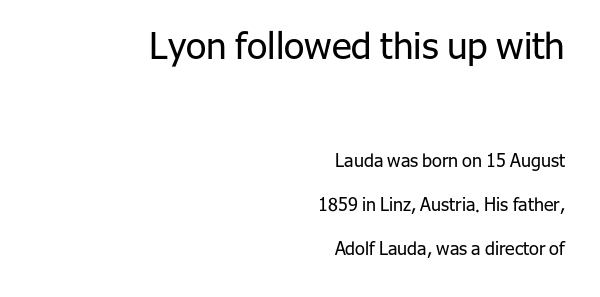
Q: Is the text bold? A: No.
Q: Is the text italic (slanted)? A: No, it is upright.
Q: Is the typeface a serif or a sans-serif typeface? A: Sans-serif.
Q: Is the text underlined? A: No.
Q: How is the paragraph aligned? A: Right-aligned.
Q: Is the spacing between letters normal or unusually wide? A: Normal.
Q: Is the spacing between lines tight, normal or loose? A: Loose.
Q: Which block of text is set in a larger size, the first (top) or the second (bottom)? A: The first (top) one.
Q: Width (condensed, normal, or wide)? A: Normal.
Q: Stroke contrast? A: Low.
Q: x-height? A: Medium.
Q: Monospaced? A: No.
